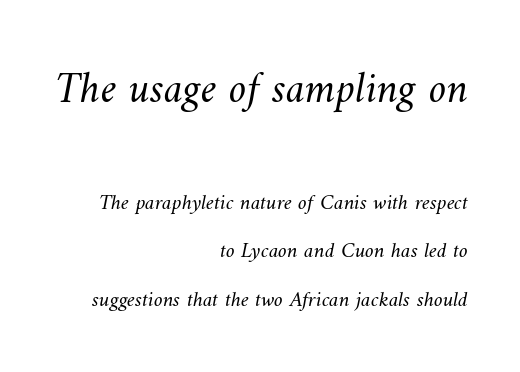
The image shows 44 px light type; set right-aligned, loose line spacing (2.2x), normal letter spacing, not underlined; the first (top) block is 2.0x larger; medium stroke contrast and a small x-height.
